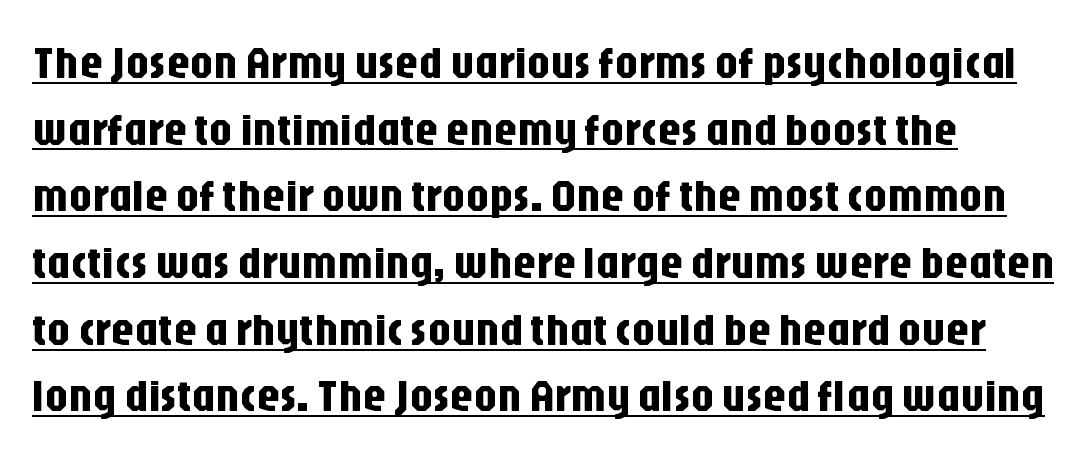
The image shows 46 px condensed sans-serif type, upright; set left-aligned, normal line spacing (1.45x), normal letter spacing, underlined; low stroke contrast and a large x-height.
